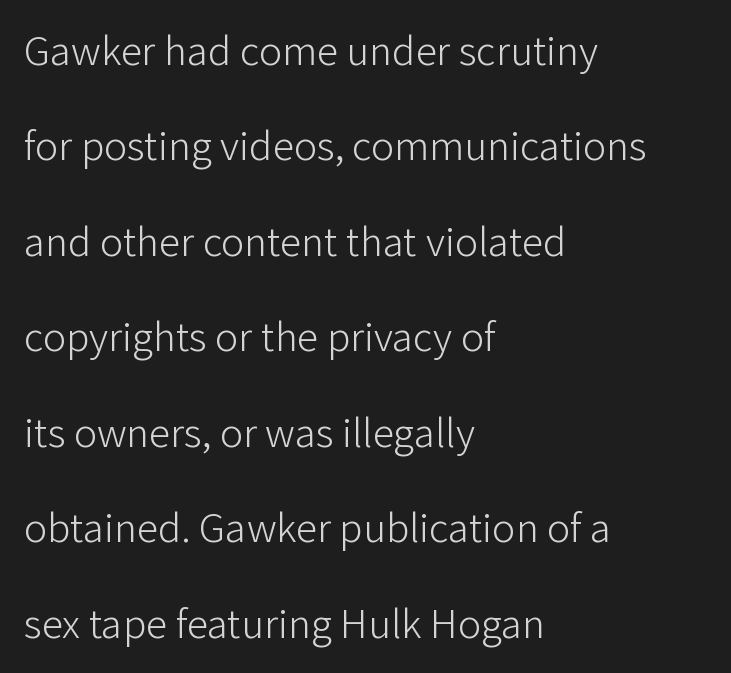
Q: Is the text bold? A: No.
Q: Is the text italic (slanted)? A: No, it is upright.
Q: Is the typeface a serif or a sans-serif typeface? A: Sans-serif.
Q: Is the text underlined? A: No.
Q: How is the paragraph aligned? A: Left-aligned.
Q: Is the spacing between letters normal or unusually wide? A: Normal.
Q: Is the spacing between lines tight, normal or loose? A: Loose.
Q: Width (condensed, normal, or wide)? A: Normal.
Q: Stroke contrast? A: Low.
Q: x-height? A: Medium.
Q: Monospaced? A: No.
